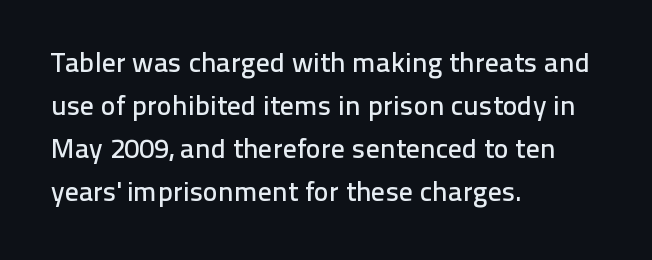
{"serif": "no", "italic": "no", "width": "normal", "stroke_contrast": "low", "x_height": "medium", "monospaced": "no", "underline": "no", "align": "left", "line_spacing": "normal", "line_spacing_ratio": 1.54, "letter_spacing": "normal", "letter_spacing_em": 0.0, "glyph_px": 28}
